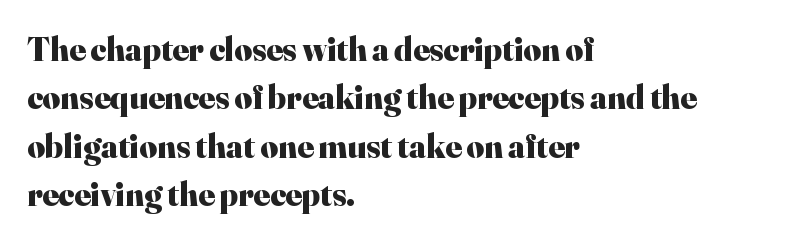
Q: Is the text bold? A: Yes.
Q: Is the text italic (slanted)? A: No, it is upright.
Q: Is the typeface a serif or a sans-serif typeface? A: Serif.
Q: Is the text underlined? A: No.
Q: How is the paragraph aligned? A: Left-aligned.
Q: Is the spacing between letters normal or unusually wide? A: Normal.
Q: Is the spacing between lines tight, normal or loose? A: Normal.
Q: Width (condensed, normal, or wide)? A: Normal.
Q: Stroke contrast? A: High.
Q: x-height? A: Small.
Q: Monospaced? A: No.
